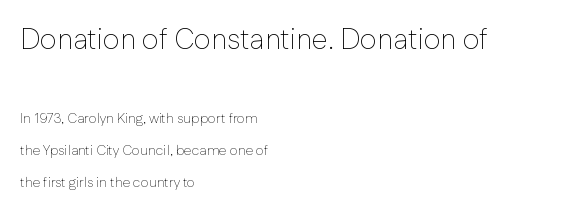
Q: Is the text bold? A: No.
Q: Is the text italic (slanted)? A: No, it is upright.
Q: Is the typeface a serif or a sans-serif typeface? A: Sans-serif.
Q: Is the text underlined? A: No.
Q: How is the paragraph aligned? A: Left-aligned.
Q: Is the spacing between letters normal or unusually wide? A: Normal.
Q: Is the spacing between lines tight, normal or loose? A: Loose.
Q: Which block of text is set in a larger size, the first (top) or the second (bottom)? A: The first (top) one.
Q: Width (condensed, normal, or wide)? A: Normal.
Q: Stroke contrast? A: Low.
Q: x-height? A: Medium.
Q: Monospaced? A: No.
